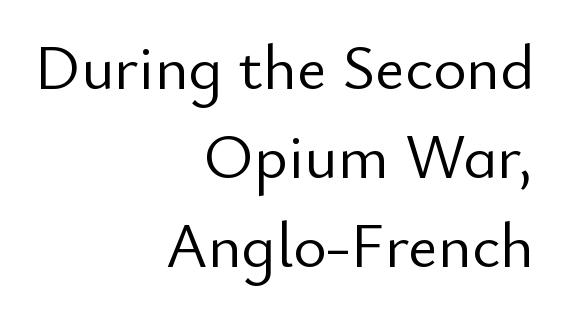
Q: Is the text bold? A: No.
Q: Is the text italic (slanted)? A: No, it is upright.
Q: Is the typeface a serif or a sans-serif typeface? A: Sans-serif.
Q: Is the text underlined? A: No.
Q: How is the paragraph aligned? A: Right-aligned.
Q: Is the spacing between letters normal or unusually wide? A: Normal.
Q: Is the spacing between lines tight, normal or loose? A: Normal.
Q: Width (condensed, normal, or wide)? A: Normal.
Q: Stroke contrast? A: Low.
Q: x-height? A: Small.
Q: Monospaced? A: No.
